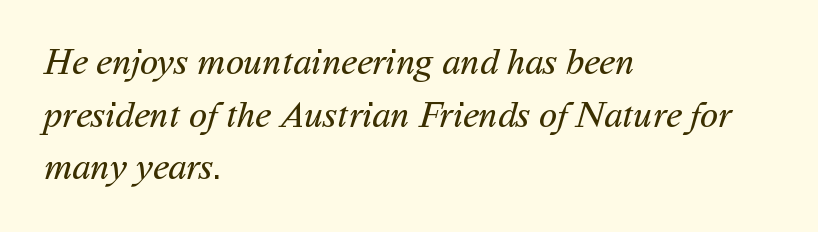
{"serif": "no", "bold": "no", "weight": "regular", "width": "normal", "stroke_contrast": "medium", "x_height": "medium", "monospaced": "no", "underline": "no", "align": "left", "line_spacing": "normal", "line_spacing_ratio": 1.42, "letter_spacing": "normal", "letter_spacing_em": 0.0, "glyph_px": 37}
